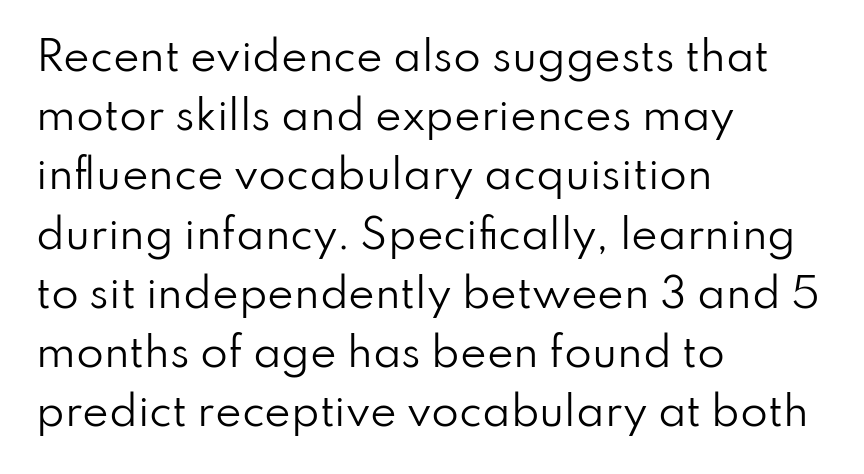
Q: Is the text bold? A: No.
Q: Is the text italic (slanted)? A: No, it is upright.
Q: Is the typeface a serif or a sans-serif typeface? A: Sans-serif.
Q: Is the text underlined? A: No.
Q: How is the paragraph aligned? A: Left-aligned.
Q: Is the spacing between letters normal or unusually wide? A: Normal.
Q: Is the spacing between lines tight, normal or loose? A: Normal.
Q: Width (condensed, normal, or wide)? A: Normal.
Q: Stroke contrast? A: Low.
Q: x-height? A: Small.
Q: Monospaced? A: No.
